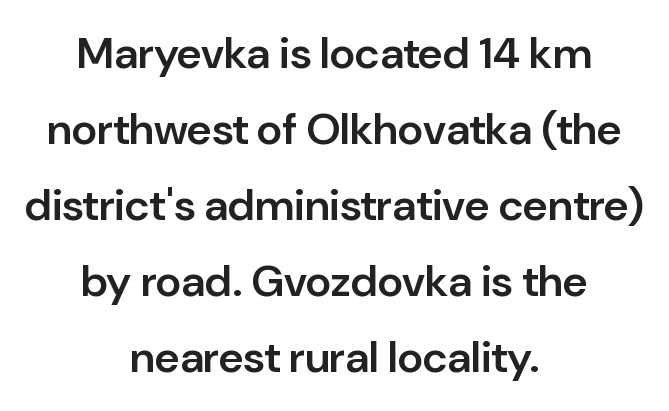
{"serif": "no", "italic": "no", "bold": "semi", "weight": "semibold", "width": "normal", "stroke_contrast": "low", "x_height": "medium", "monospaced": "no", "underline": "no", "align": "center", "line_spacing_ratio": 1.73, "letter_spacing": "normal", "letter_spacing_em": 0.0, "glyph_px": 44}
